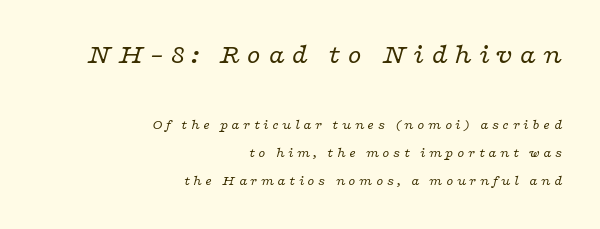
Q: Is the text bold? A: No.
Q: Is the text italic (slanted)? A: Yes, it leans right by about 16 degrees.
Q: Is the typeface a serif or a sans-serif typeface? A: Serif.
Q: Is the text underlined? A: No.
Q: How is the paragraph aligned? A: Right-aligned.
Q: Is the spacing between letters normal or unusually wide? A: Unusually wide.
Q: Is the spacing between lines tight, normal or loose? A: Loose.
Q: Which block of text is set in a larger size, the first (top) or the second (bottom)? A: The first (top) one.
Q: Width (condensed, normal, or wide)? A: Wide.
Q: Stroke contrast? A: Low.
Q: x-height? A: Medium.
Q: Monospaced? A: No.
